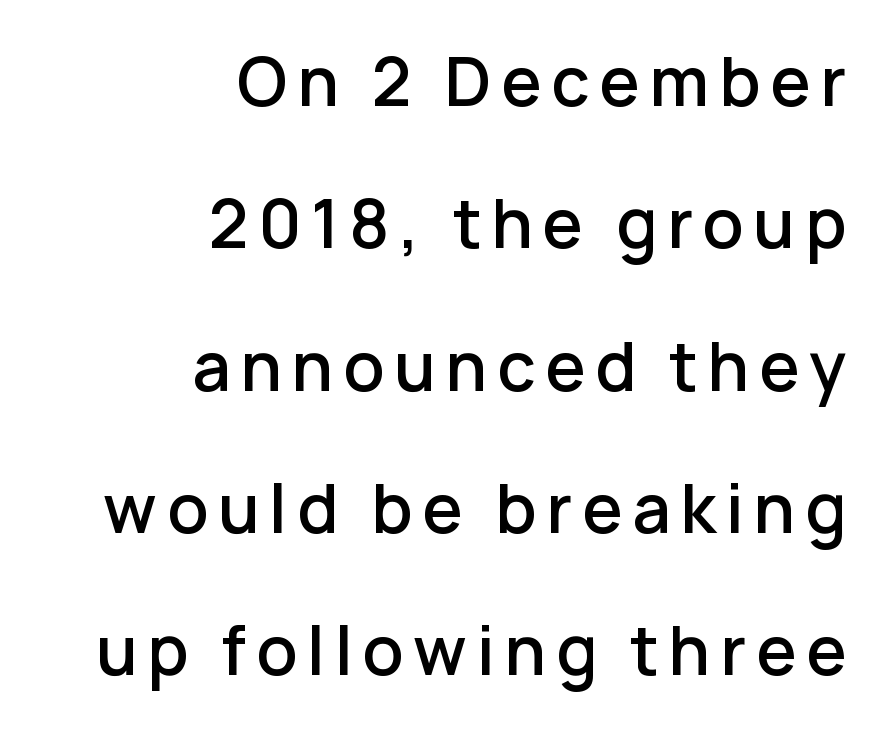
The image shows 65 px semibold sans-serif type, upright; set right-aligned, loose line spacing (2.19x), not underlined; low stroke contrast and a medium x-height.
